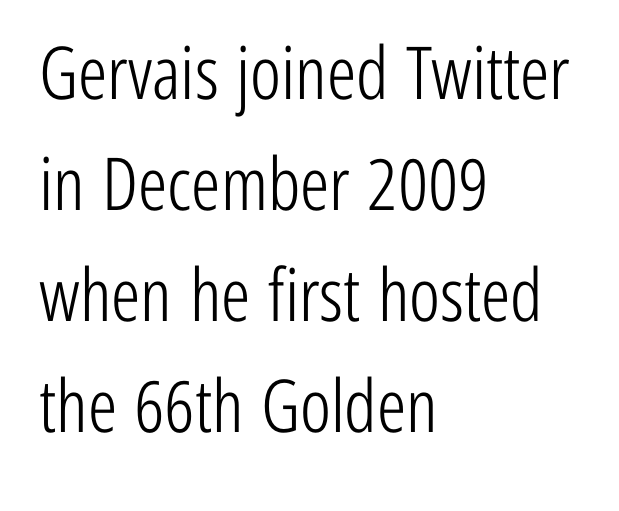
Notice how the passage keeps a crisp vertical edge on the left only. Each word holds together tightly as a unit, with standard inter-letter gaps. This is roman type, the default non-slanted kind. If you measured baseline to baseline, you'd find a middling distance. The glyphs in this specimen are sans serif. Looks like regular typesetting: each glyph gets only the width it needs.
